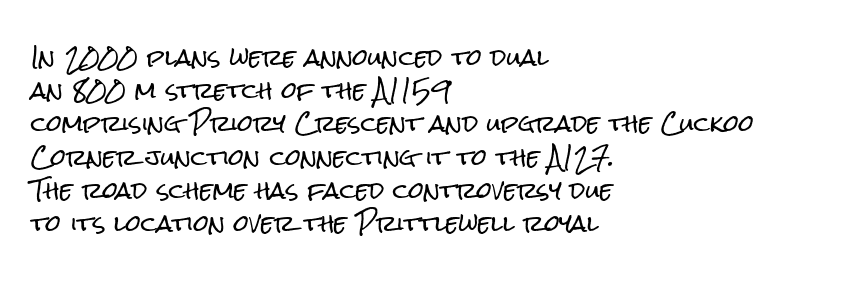
{"italic": "no", "underline": "no", "align": "left", "line_spacing": "normal", "line_spacing_ratio": 1.51, "letter_spacing": "normal", "letter_spacing_em": 0.0, "glyph_px": 22}
